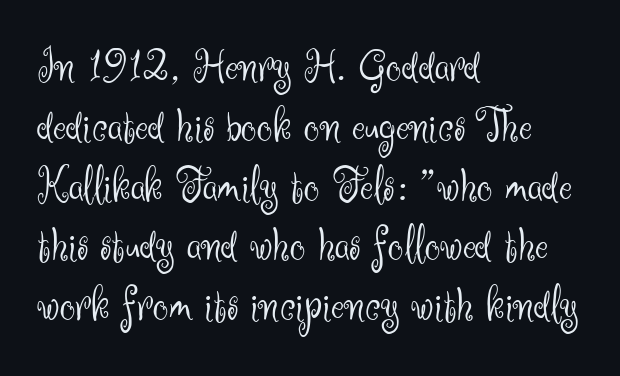
Q: Is the text bold? A: No.
Q: Is the text italic (slanted)? A: No, it is upright.
Q: Is the typeface a serif or a sans-serif typeface? A: Sans-serif.
Q: Is the text underlined? A: No.
Q: How is the paragraph aligned? A: Left-aligned.
Q: Is the spacing between letters normal or unusually wide? A: Normal.
Q: Width (condensed, normal, or wide)? A: Normal.
Q: Stroke contrast? A: Medium.
Q: x-height? A: Small.
Q: Monospaced? A: No.
